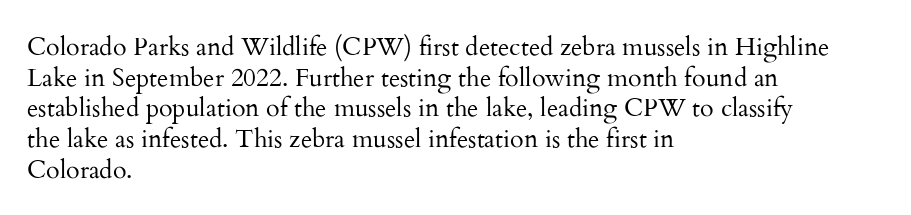
The image shows 25 px text type, upright; set left-aligned, line spacing 1.23x, normal letter spacing, not underlined.
